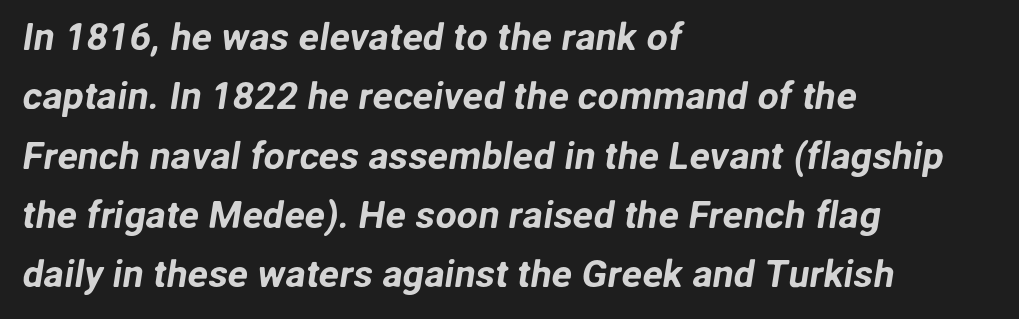
Q: Is the typeface a serif or a sans-serif typeface? A: Sans-serif.
Q: Is the text underlined? A: No.
Q: How is the paragraph aligned? A: Left-aligned.
Q: Is the spacing between letters normal or unusually wide? A: Normal.
Q: Is the spacing between lines tight, normal or loose? A: Normal.
Q: Width (condensed, normal, or wide)? A: Normal.
Q: Stroke contrast? A: Low.
Q: x-height? A: Medium.
Q: Monospaced? A: No.
